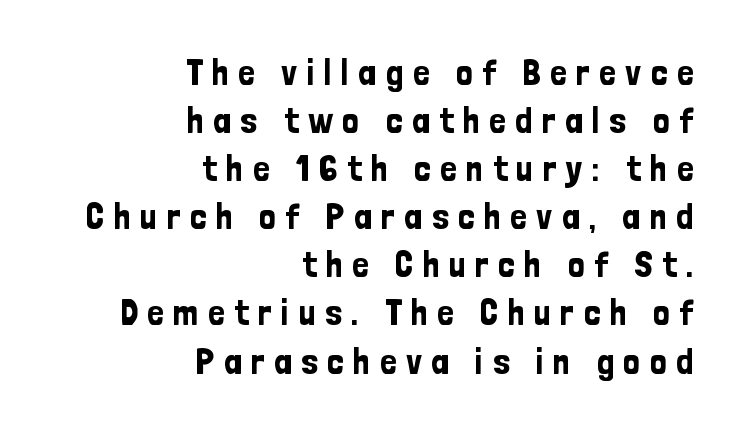
Proportional: the letters do not fall into vertical columns. Letters rest on an invisible, unmarked baseline. The typeface chosen for these lines omits serifs. The line-height multiplier appears to be the usual default.
